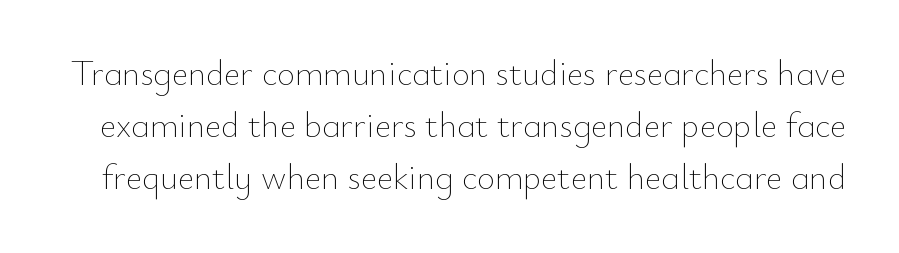
Q: Is the text bold? A: No.
Q: Is the text italic (slanted)? A: No, it is upright.
Q: Is the text underlined? A: No.
Q: Is the spacing between letters normal or unusually wide? A: Normal.
Q: Is the spacing between lines tight, normal or loose? A: Normal.
Q: Width (condensed, normal, or wide)? A: Normal.
Q: Stroke contrast? A: Low.
Q: x-height? A: Small.
Q: Monospaced? A: No.
